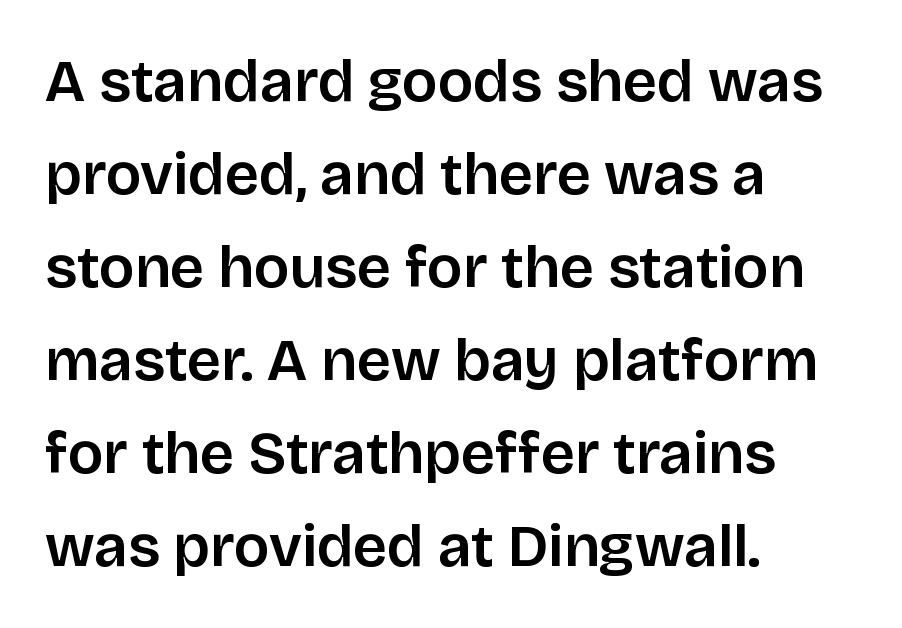
{"serif": "no", "italic": "no", "width": "normal", "stroke_contrast": "low", "x_height": "large", "monospaced": "no", "underline": "no", "align": "left", "line_spacing": "normal", "line_spacing_ratio": 1.55, "letter_spacing": "normal", "letter_spacing_em": 0.0, "glyph_px": 60}
